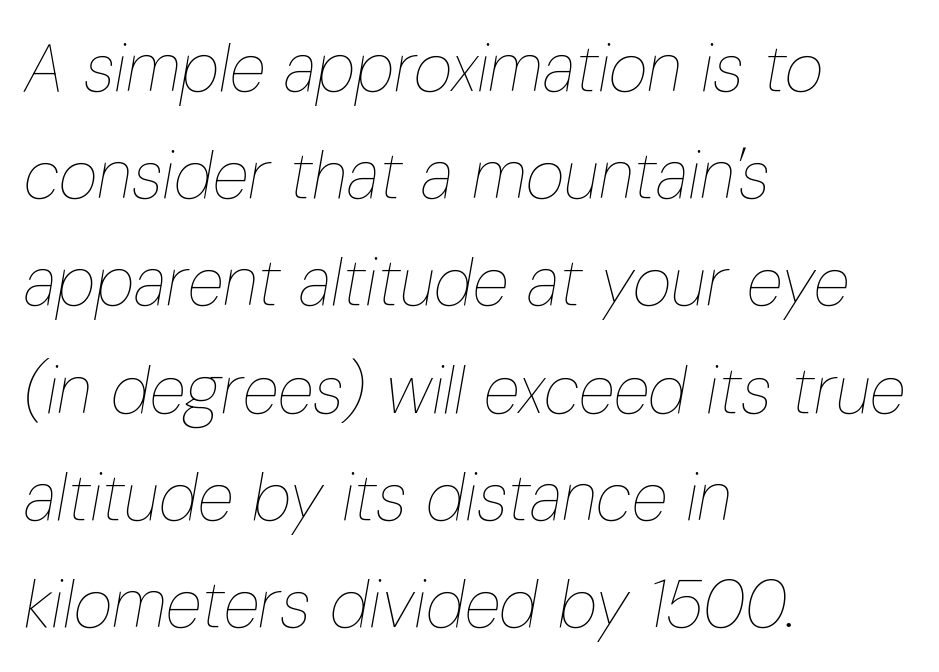
{"italic": "yes", "lean": "right", "slant_degrees": 10, "bold": "no", "weight": "thin", "width": "condensed", "stroke_contrast": "low", "x_height": "medium", "monospaced": "no", "underline": "no", "align": "left", "line_spacing": "normal", "line_spacing_ratio": 1.6, "letter_spacing": "normal", "letter_spacing_em": 0.0, "glyph_px": 67}
